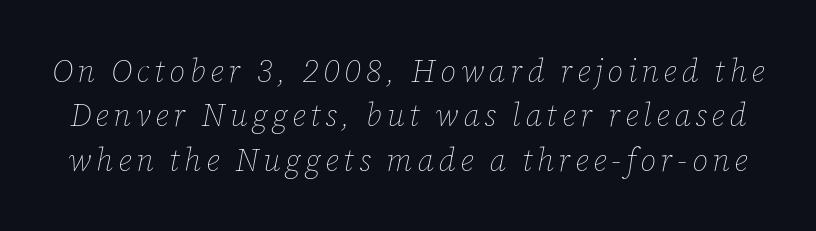
Just letters on the line, the space beneath them empty. A light-to-regular cut is what we see here. The vertical gap from one line to the next is medium. Is this a fixed-width face? No — the glyphs have proportional, varying widths.
